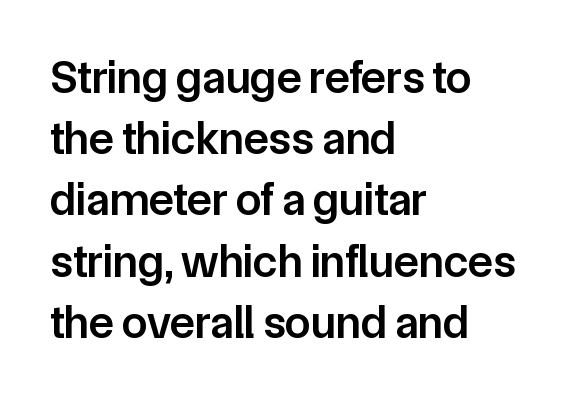
{"serif": "no", "italic": "no", "bold": "semi", "weight": "semibold", "width": "normal", "stroke_contrast": "low", "x_height": "medium", "monospaced": "no", "underline": "no", "align": "left", "line_spacing": "normal", "line_spacing_ratio": 1.33, "letter_spacing": "normal", "letter_spacing_em": 0.0, "glyph_px": 46}
